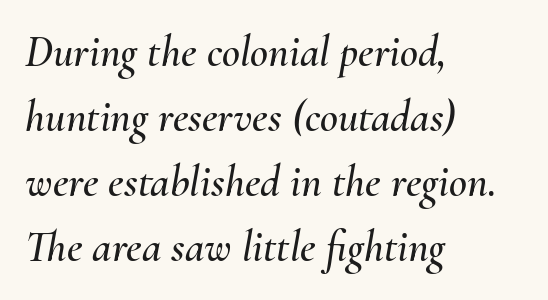
The image shows 44 px text type, italic (leaning right); set left-aligned, normal line spacing (1.48x), normal letter spacing, not underlined; medium stroke contrast and a small x-height.
